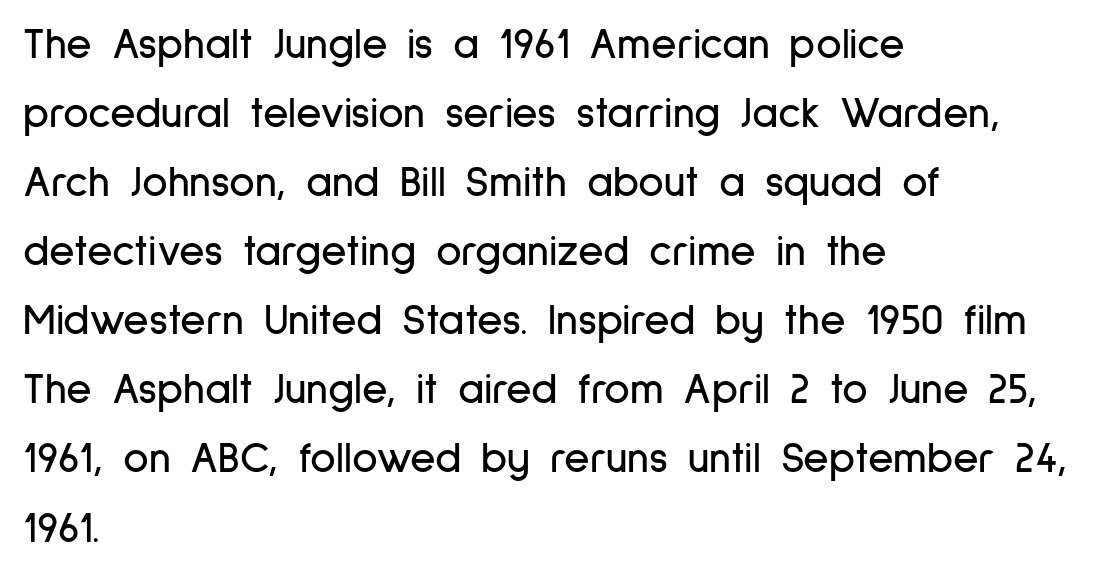
The image shows 44 px condensed sans-serif type, upright; set left-aligned, normal line spacing (1.57x), normal letter spacing, not underlined; low stroke contrast and a medium x-height.
